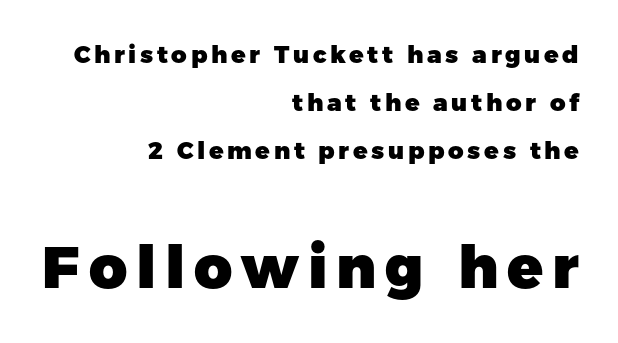
Q: Is the text bold? A: Yes.
Q: Is the text italic (slanted)? A: No, it is upright.
Q: Is the typeface a serif or a sans-serif typeface? A: Sans-serif.
Q: Is the text underlined? A: No.
Q: How is the paragraph aligned? A: Right-aligned.
Q: Is the spacing between lines tight, normal or loose? A: Loose.
Q: Which block of text is set in a larger size, the first (top) or the second (bottom)? A: The second (bottom) one.
Q: Width (condensed, normal, or wide)? A: Normal.
Q: Stroke contrast? A: Low.
Q: x-height? A: Medium.
Q: Monospaced? A: No.
